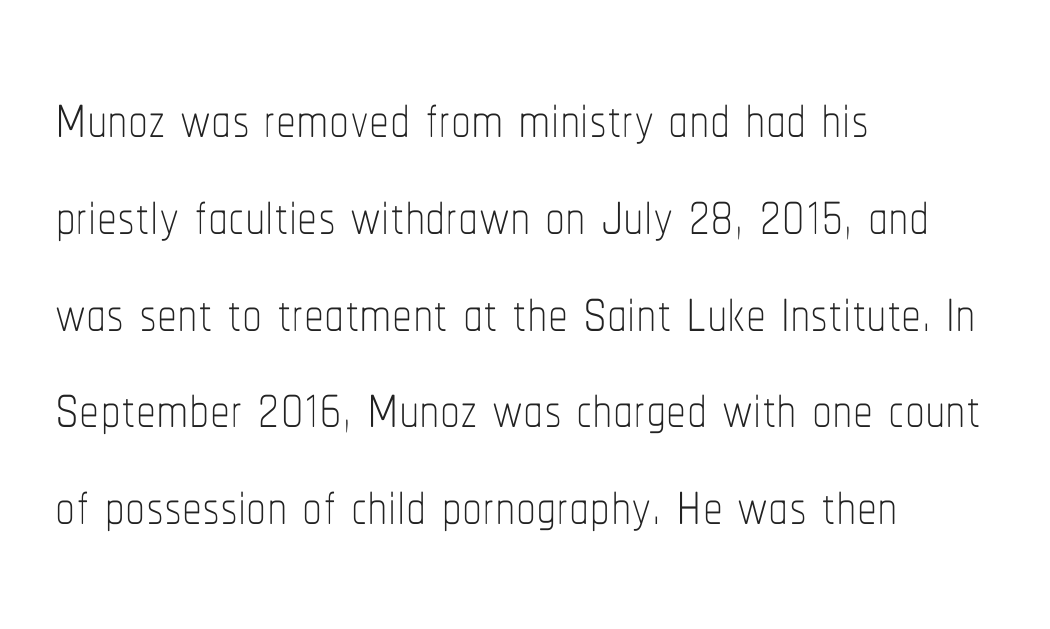
{"italic": "no", "bold": "no", "weight": "thin", "width": "condensed", "stroke_contrast": "low", "x_height": "medium", "monospaced": "no", "underline": "no", "align": "left", "line_spacing_ratio": 1.21, "letter_spacing": "normal", "letter_spacing_em": 0.0, "glyph_px": 80}
